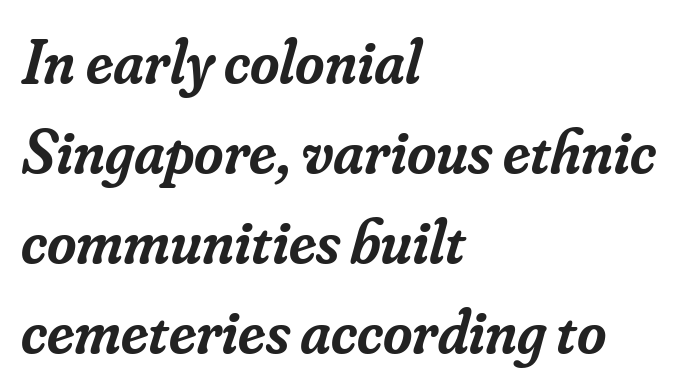
The image shows 63 px semibold serif type, italic (leaning right); set left-aligned, normal line spacing (1.43x), normal letter spacing, not underlined; low stroke contrast and a small x-height.
